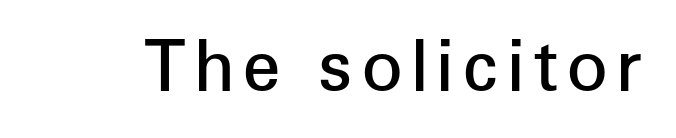
Q: Is the text bold? A: Semi-bold.
Q: Is the text italic (slanted)? A: No, it is upright.
Q: Is the typeface a serif or a sans-serif typeface? A: Sans-serif.
Q: Is the text underlined? A: No.
Q: Width (condensed, normal, or wide)? A: Normal.
Q: Stroke contrast? A: Low.
Q: x-height? A: Medium.
Q: Monospaced? A: No.
